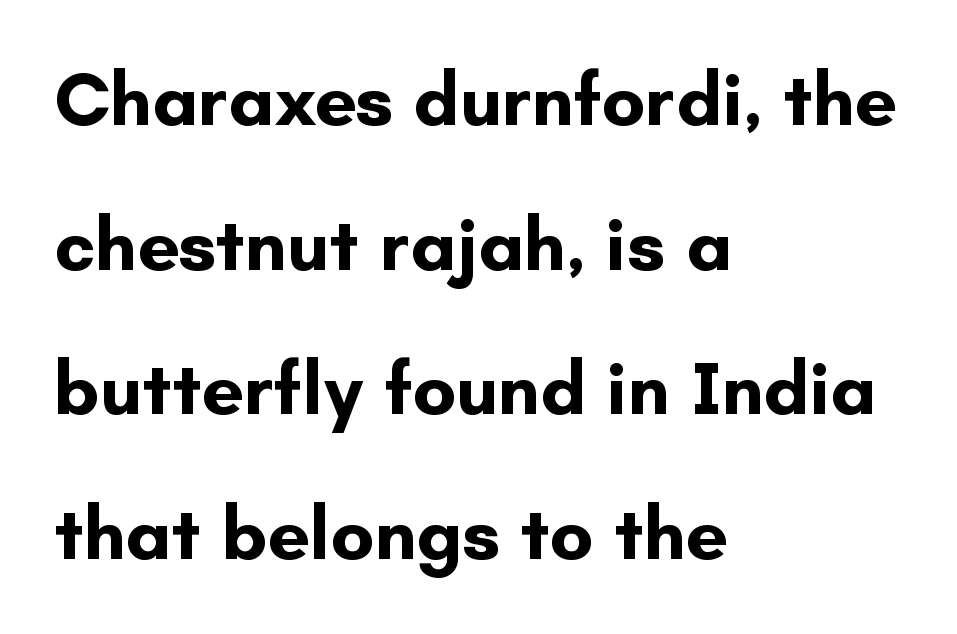
Serifs: no, the terminals of the letterforms are clean. Does the copy run flush right? No — it runs flush left. The letterforms sit shoulder to shoulder at normal distance. The passage shown stacks its lines with a broad gap. Strong, thick strokes mark this as bold type. Is there any slant? The stems are plumb.
